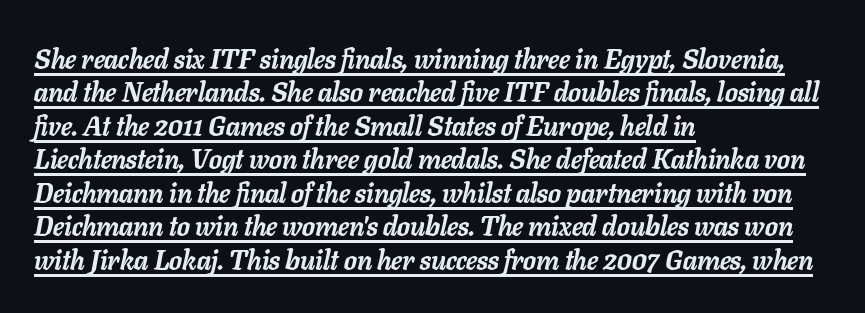
{"italic": "yes", "lean": "right", "slant_degrees": 11, "bold": "yes", "underline": "yes", "align": "left", "line_spacing_ratio": 1.24, "letter_spacing": "normal", "letter_spacing_em": 0.0, "glyph_px": 27}
